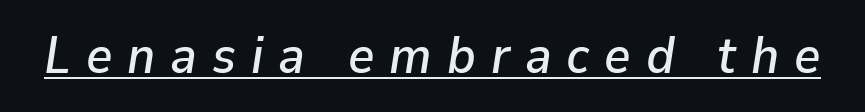
{"italic": "yes", "lean": "right", "slant_degrees": 9, "width": "normal", "stroke_contrast": "low", "x_height": "medium", "monospaced": "no", "underline": "yes", "letter_spacing": "wide", "letter_spacing_em": 0.29, "glyph_px": 51}
